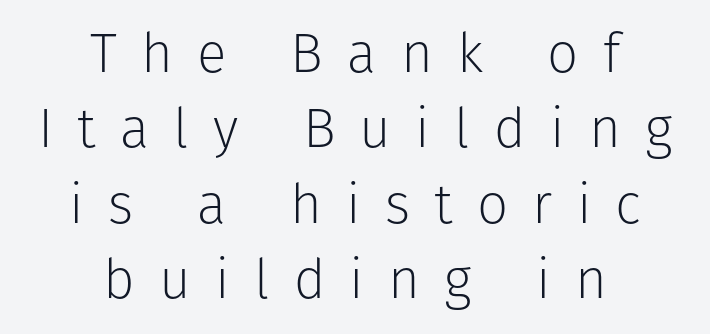
Spacing verdict: proportional, widths tailored to each character. The weight tops out at a normal text grade. Examine the stroke ends and you'll find no serifs. The passage shown has open, widely tracked lettering throughout. Layout note: lines centered.
